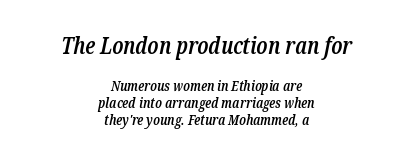
Q: Is the text bold? A: Semi-bold.
Q: Is the text italic (slanted)? A: Yes, it leans right by about 12 degrees.
Q: Is the text underlined? A: No.
Q: How is the paragraph aligned? A: Centered.
Q: Is the spacing between letters normal or unusually wide? A: Normal.
Q: Which block of text is set in a larger size, the first (top) or the second (bottom)? A: The first (top) one.
